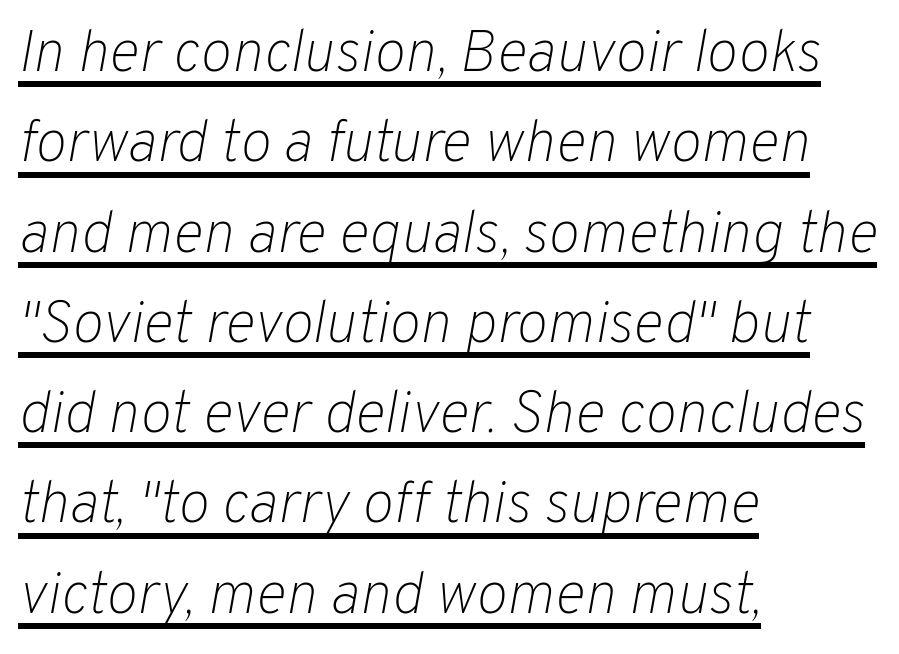
Q: Is the text bold? A: No.
Q: Is the text italic (slanted)? A: Yes, it leans right by about 10 degrees.
Q: Is the text underlined? A: Yes.
Q: How is the paragraph aligned? A: Left-aligned.
Q: Is the spacing between letters normal or unusually wide? A: Normal.
Q: Is the spacing between lines tight, normal or loose? A: Normal.
Q: Width (condensed, normal, or wide)? A: Normal.
Q: Stroke contrast? A: Low.
Q: x-height? A: Medium.
Q: Monospaced? A: No.
